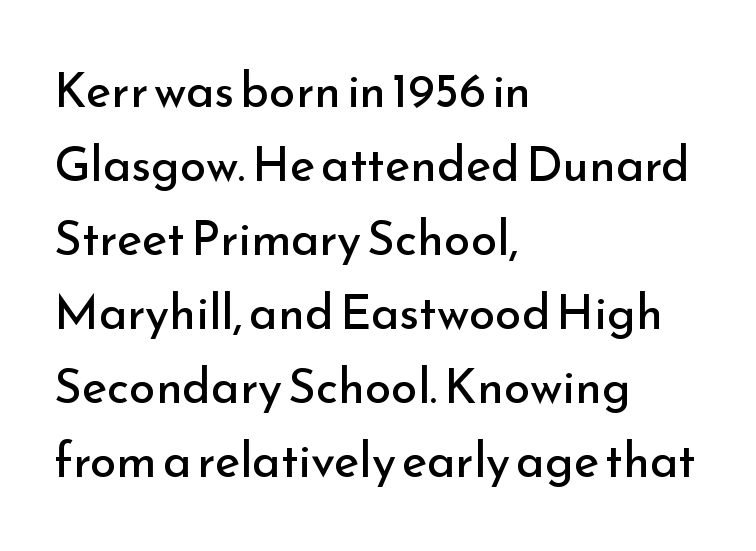
The line-height multiplier appears to be the usual default. The strokes carry an ordinary text weight at most. Unlike italic type, these characters show no tilt at all. Observe the ordinary spacing: letters are neighbours, not strangers. Each letter's strokes conclude bluntly, with no projecting serifs.
